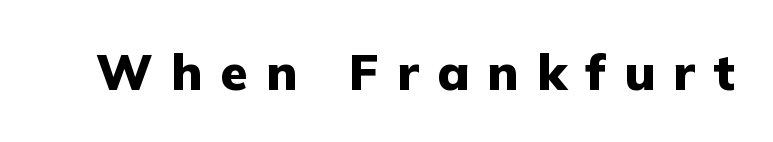
Q: Is the text bold? A: Yes.
Q: Is the text italic (slanted)? A: No, it is upright.
Q: Is the typeface a serif or a sans-serif typeface? A: Sans-serif.
Q: Is the text underlined? A: No.
Q: Is the spacing between letters normal or unusually wide? A: Unusually wide.
Q: Width (condensed, normal, or wide)? A: Normal.
Q: Stroke contrast? A: Low.
Q: x-height? A: Medium.
Q: Monospaced? A: No.
